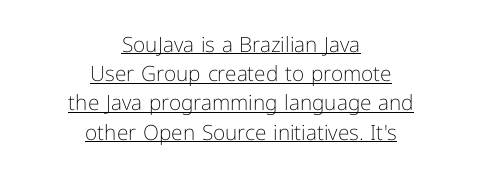
{"italic": "no", "bold": "no", "underline": "yes", "align": "center", "line_spacing": "normal", "line_spacing_ratio": 1.39, "letter_spacing": "normal", "letter_spacing_em": 0.0, "glyph_px": 21}
